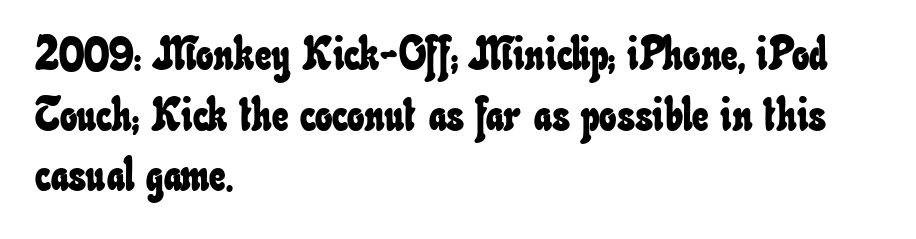
{"width": "condensed", "stroke_contrast": "low", "x_height": "small", "monospaced": "no", "underline": "no", "align": "left", "line_spacing": "normal", "line_spacing_ratio": 1.32, "letter_spacing": "normal", "letter_spacing_em": 0.0, "glyph_px": 46}
